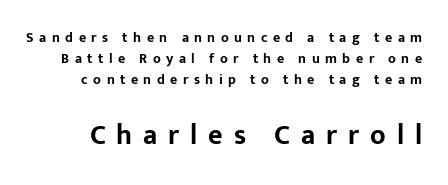
{"serif": "no", "italic": "no", "bold": "yes", "weight": "bold", "width": "normal", "stroke_contrast": "low", "x_height": "medium", "monospaced": "no", "underline": "no", "line_spacing": "normal", "line_spacing_ratio": 1.51, "letter_spacing": "wide", "letter_spacing_em": 0.39, "larger_block": "second", "size_ratio": 2.0, "glyph_px": 28}
